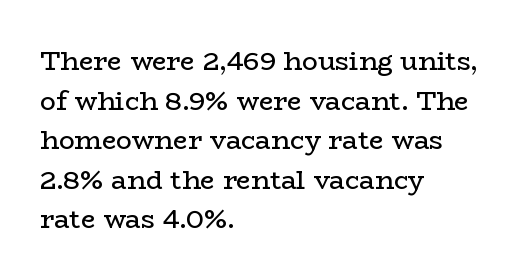
{"italic": "no", "bold": "no", "underline": "no", "align": "left", "line_spacing": "normal", "line_spacing_ratio": 1.52, "letter_spacing": "normal", "letter_spacing_em": 0.0, "glyph_px": 26}
